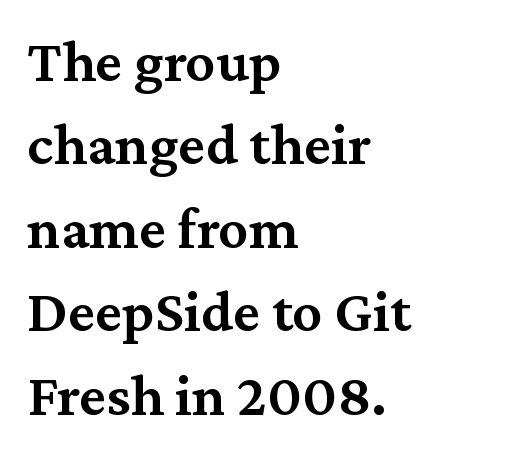
{"serif": "yes", "italic": "no", "bold": "semi", "weight": "semibold", "width": "normal", "stroke_contrast": "medium", "x_height": "medium", "monospaced": "no", "underline": "no", "align": "left", "line_spacing": "normal", "line_spacing_ratio": 1.39, "letter_spacing": "normal", "letter_spacing_em": 0.0, "glyph_px": 60}
